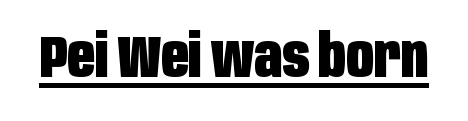
The image shows 60 px heavy, condensed sans-serif type, upright; set normal letter spacing, underlined; low stroke contrast and a large x-height.
